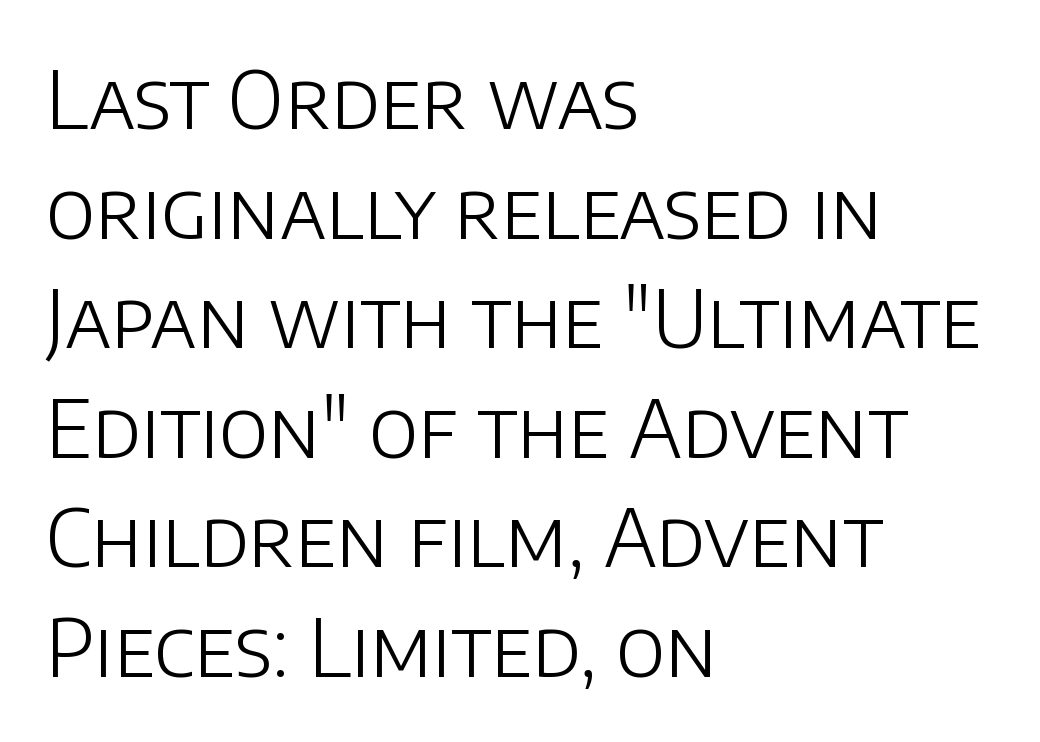
{"serif": "no", "italic": "no", "bold": "no", "weight": "light", "width": "normal", "stroke_contrast": "low", "x_height": "large", "monospaced": "no", "underline": "no", "align": "left", "line_spacing": "normal", "line_spacing_ratio": 1.37, "letter_spacing": "normal", "letter_spacing_em": 0.0, "glyph_px": 80}
